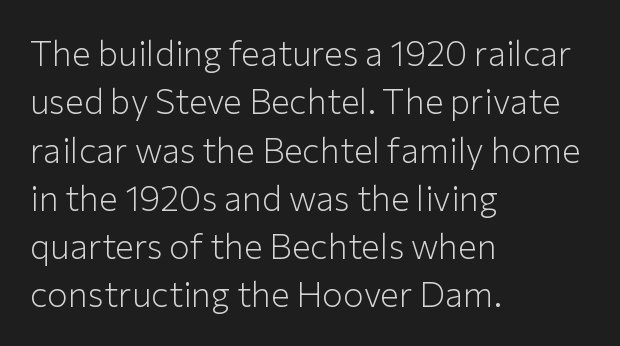
The image shows 35 px light sans-serif type, upright; set left-aligned, normal line spacing (1.38x), normal letter spacing, not underlined; low stroke contrast and a medium x-height.
